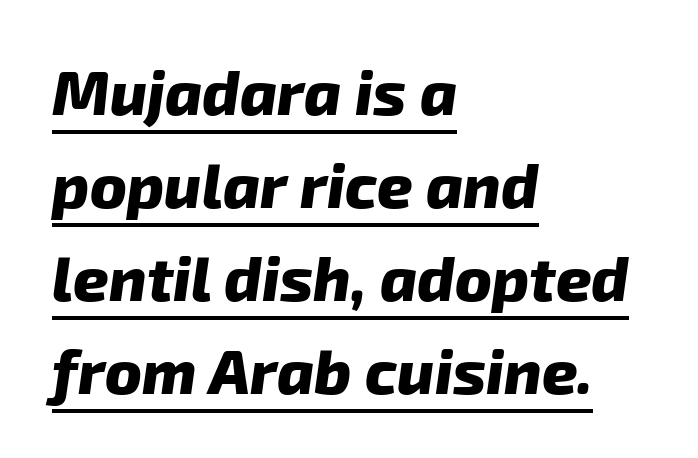
{"serif": "no", "bold": "yes", "weight": "heavy", "width": "normal", "stroke_contrast": "low", "x_height": "medium", "monospaced": "no", "underline": "yes", "align": "left", "line_spacing": "normal", "line_spacing_ratio": 1.5, "letter_spacing": "normal", "letter_spacing_em": 0.0, "glyph_px": 62}
